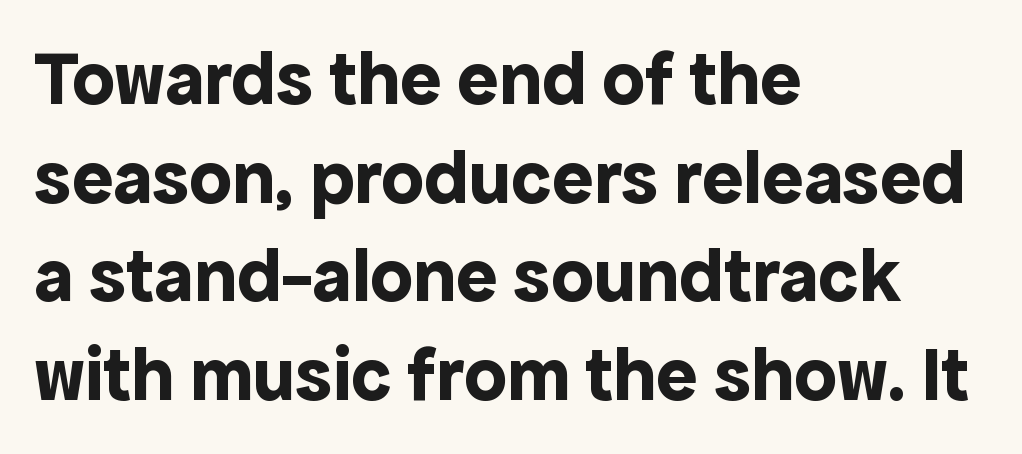
{"serif": "no", "italic": "no", "bold": "yes", "weight": "bold", "width": "normal", "x_height": "medium", "monospaced": "no", "underline": "no", "align": "left", "line_spacing": "normal", "line_spacing_ratio": 1.28, "letter_spacing": "normal", "letter_spacing_em": 0.0, "glyph_px": 77}
